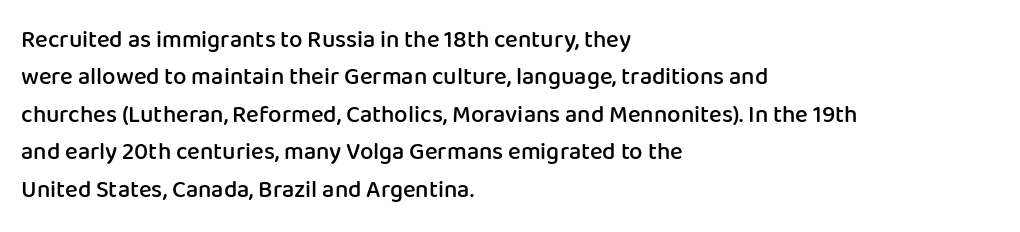
The image shows 24 px text type, upright; set left-aligned, normal line spacing (1.56x), normal letter spacing, not underlined.
